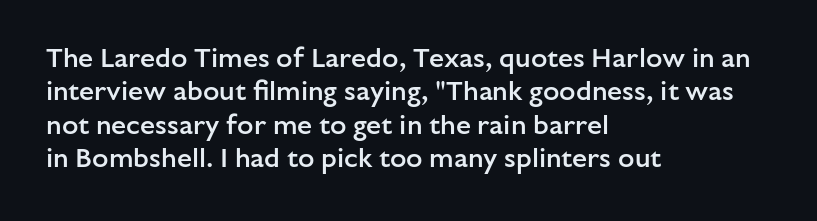
The image shows 27 px text type, upright; set left-aligned, line spacing 1.24x, normal letter spacing, not underlined.
